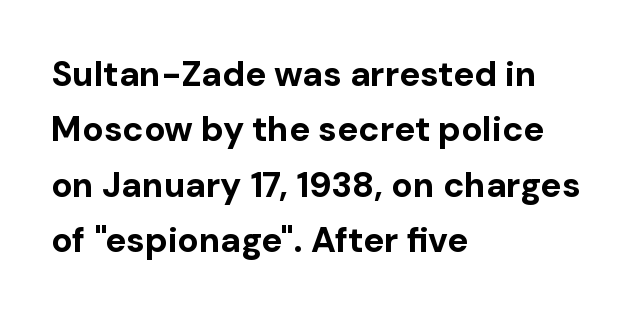
The image shows 35 px bold sans-serif type, upright; set left-aligned, normal line spacing (1.58x), normal letter spacing, not underlined; low stroke contrast and a medium x-height.
